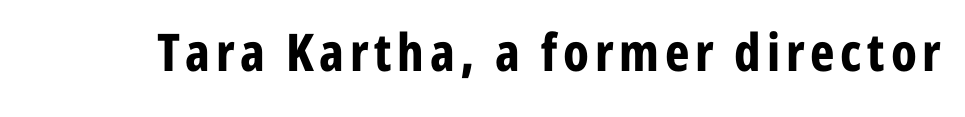
{"serif": "no", "italic": "no", "bold": "yes", "weight": "bold", "width": "condensed", "stroke_contrast": "low", "x_height": "medium", "monospaced": "no", "underline": "no", "glyph_px": 52}
